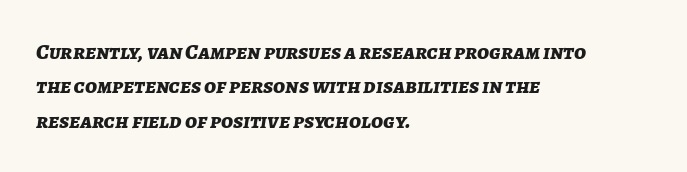
{"italic": "yes", "lean": "right", "slant_degrees": 7, "bold": "yes", "underline": "no", "align": "left", "line_spacing": "normal", "line_spacing_ratio": 1.56, "letter_spacing": "normal", "letter_spacing_em": 0.0, "glyph_px": 22}
